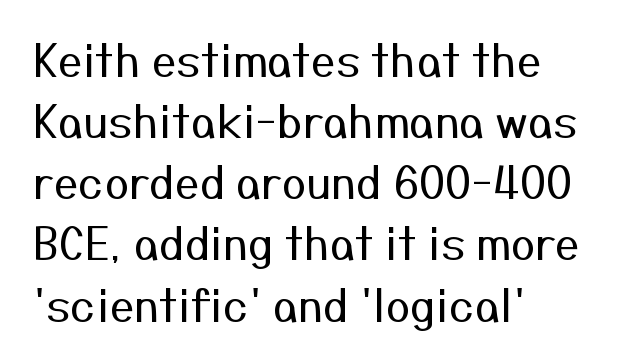
{"serif": "no", "italic": "no", "bold": "no", "weight": "regular", "width": "normal", "stroke_contrast": "medium", "x_height": "medium", "monospaced": "no", "underline": "no", "align": "left", "line_spacing": "normal", "line_spacing_ratio": 1.39, "letter_spacing": "normal", "letter_spacing_em": 0.0, "glyph_px": 44}
